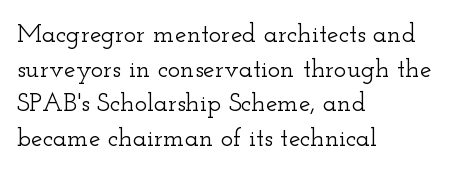
Q: Is the text italic (slanted)? A: No, it is upright.
Q: Is the text underlined? A: No.
Q: How is the paragraph aligned? A: Left-aligned.
Q: Is the spacing between letters normal or unusually wide? A: Normal.
Q: Is the spacing between lines tight, normal or loose? A: Normal.
